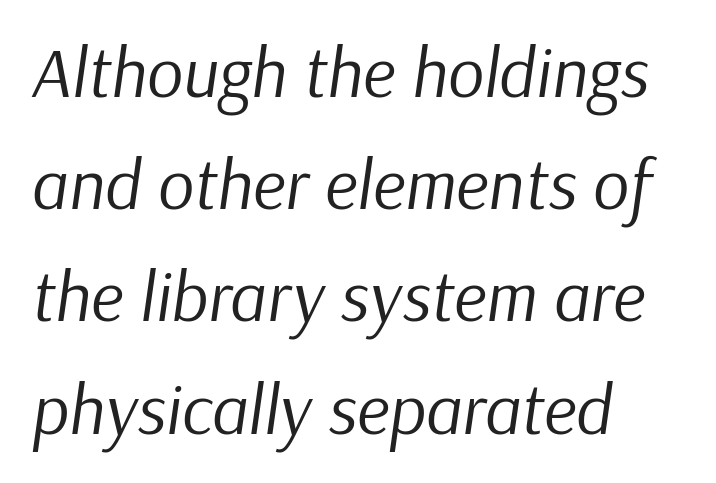
The image shows 71 px regular-weight type, italic (leaning right); set left-aligned, normal line spacing (1.58x), normal letter spacing, not underlined; low stroke contrast and a medium x-height.
